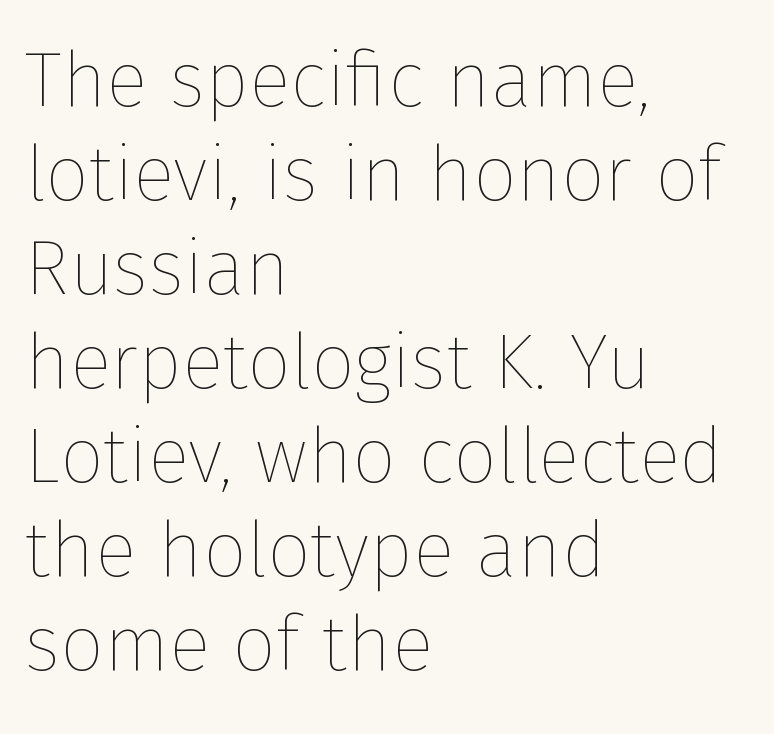
The image shows 77 px thin type, upright; set left-aligned, line spacing 1.22x, normal letter spacing, not underlined; low stroke contrast and a medium x-height.
